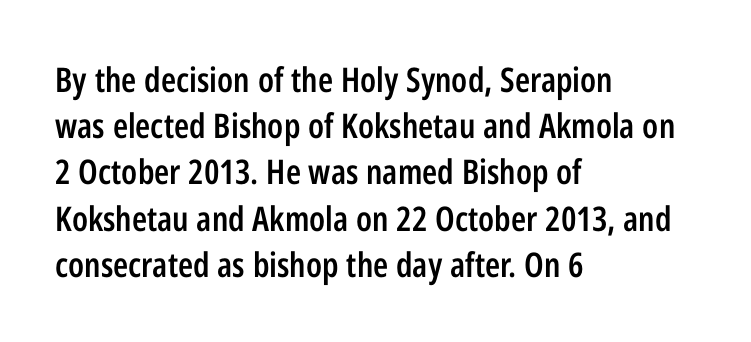
Q: Is the text bold? A: Semi-bold.
Q: Is the text italic (slanted)? A: No, it is upright.
Q: Is the typeface a serif or a sans-serif typeface? A: Sans-serif.
Q: Is the text underlined? A: No.
Q: How is the paragraph aligned? A: Left-aligned.
Q: Is the spacing between letters normal or unusually wide? A: Normal.
Q: Is the spacing between lines tight, normal or loose? A: Normal.
Q: Width (condensed, normal, or wide)? A: Condensed.
Q: Stroke contrast? A: Low.
Q: x-height? A: Medium.
Q: Monospaced? A: No.
